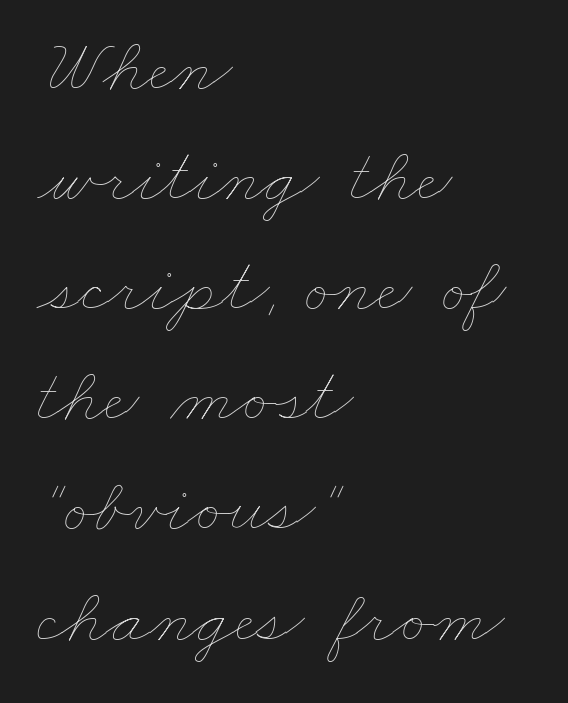
Q: Is the text bold? A: No.
Q: Is the text underlined? A: No.
Q: How is the paragraph aligned? A: Left-aligned.
Q: Is the spacing between letters normal or unusually wide? A: Normal.
Q: Is the spacing between lines tight, normal or loose? A: Normal.
Q: Width (condensed, normal, or wide)? A: Wide.
Q: Stroke contrast? A: Low.
Q: x-height? A: Small.
Q: Monospaced? A: No.
